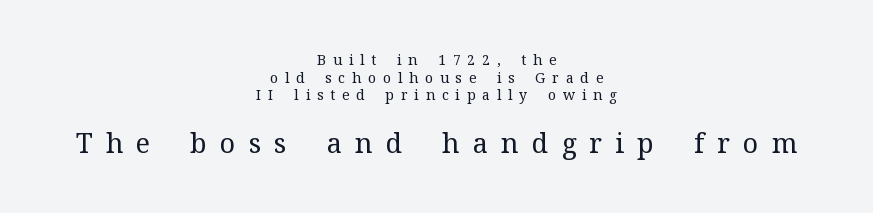
Q: Is the text bold? A: No.
Q: Is the text italic (slanted)? A: No, it is upright.
Q: Is the text underlined? A: No.
Q: How is the paragraph aligned? A: Centered.
Q: Is the spacing between letters normal or unusually wide? A: Unusually wide.
Q: Is the spacing between lines tight, normal or loose? A: Normal.
Q: Which block of text is set in a larger size, the first (top) or the second (bottom)? A: The second (bottom) one.
